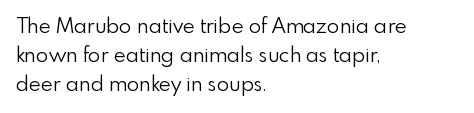
Tracking here is standard; glyphs follow each other at the usual distance. Heft: none added — not bold. These lines are set flush left with a ragged right edge. The letters stand straight up with perfectly vertical stems. Has an underline been added? It has not.
